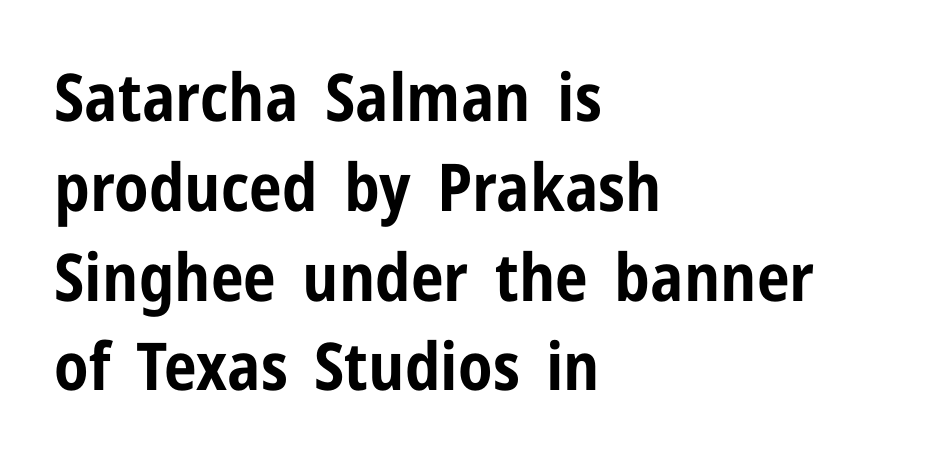
Ascenders rise straight up at ninety degrees. Anything drawn beneath the words? Only blank space. How heavy is the stroke? Heavy — this is a bold. The lines are quadded left. Do the characters align in a grid? No, the font is proportional.
